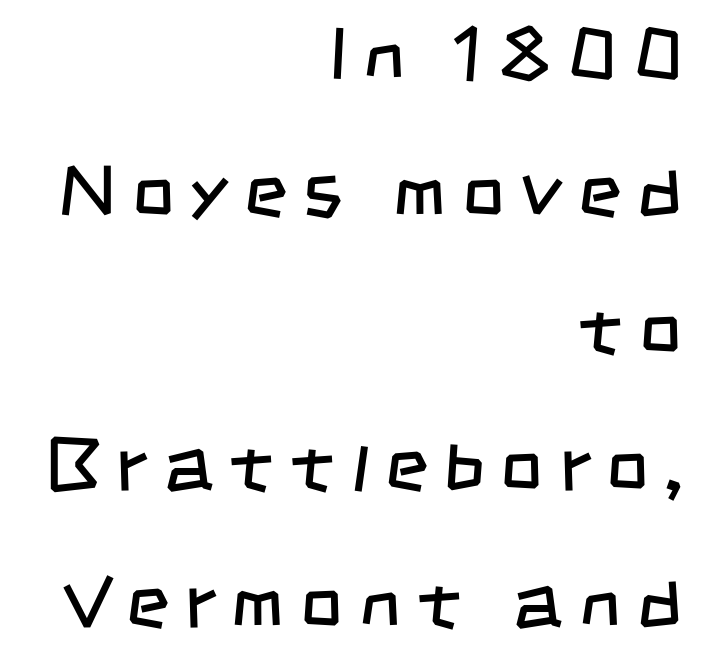
Q: Is the text bold? A: No.
Q: Is the typeface a serif or a sans-serif typeface? A: Sans-serif.
Q: Is the text underlined? A: No.
Q: How is the paragraph aligned? A: Right-aligned.
Q: Is the spacing between letters normal or unusually wide? A: Unusually wide.
Q: Width (condensed, normal, or wide)? A: Condensed.
Q: Stroke contrast? A: Low.
Q: x-height? A: Large.
Q: Monospaced? A: No.
